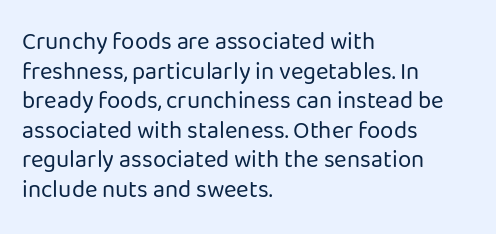
Words appear dense and cohesive because spacing is normal. Stem width sits at or under what a default text font uses. Honestly, there is no underline to notice here at all. The lettering stays uniformly vertical, giving the passage a roman look.
